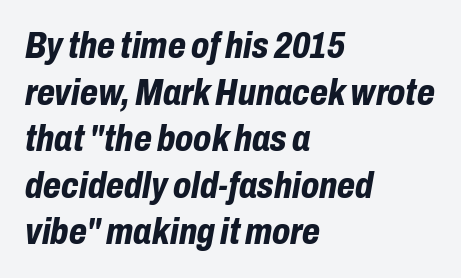
{"italic": "yes", "lean": "right", "slant_degrees": 10, "bold": "yes", "weight": "bold", "width": "condensed", "stroke_contrast": "low", "x_height": "medium", "monospaced": "no", "underline": "no", "align": "left", "line_spacing": "normal", "line_spacing_ratio": 1.26, "letter_spacing": "normal", "letter_spacing_em": 0.0, "glyph_px": 37}
